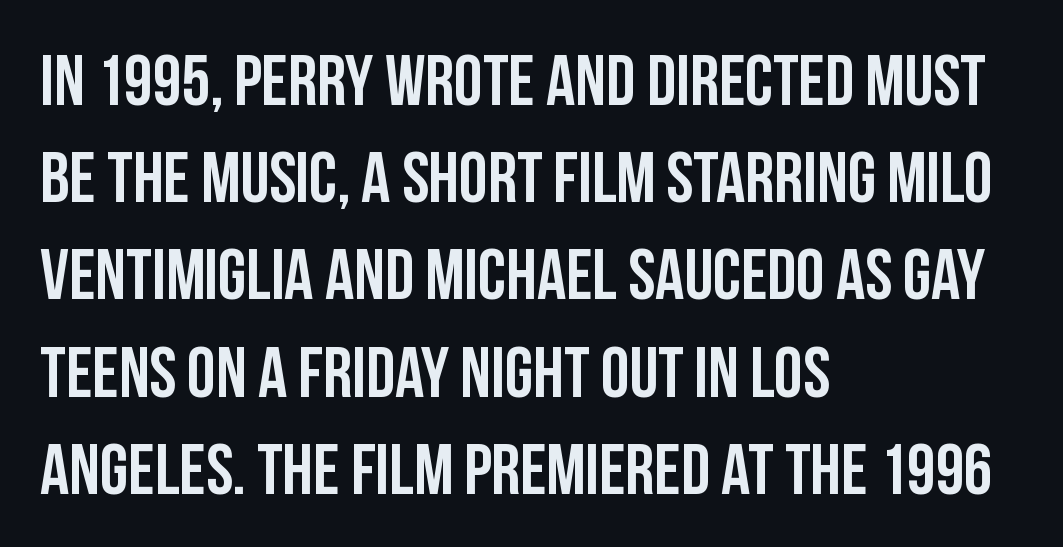
The image shows 72 px condensed sans-serif type, upright; set left-aligned, normal line spacing (1.35x), normal letter spacing, not underlined; low stroke contrast and a large x-height.
